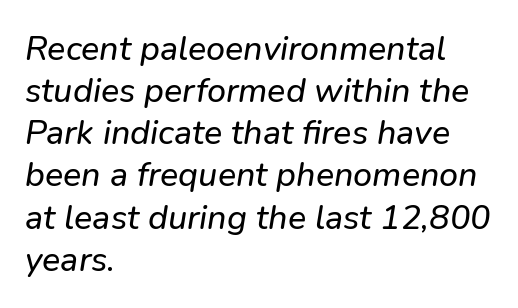
{"serif": "no", "width": "normal", "stroke_contrast": "low", "x_height": "medium", "monospaced": "no", "underline": "no", "align": "left", "line_spacing_ratio": 1.24, "letter_spacing": "normal", "letter_spacing_em": 0.0, "glyph_px": 34}
